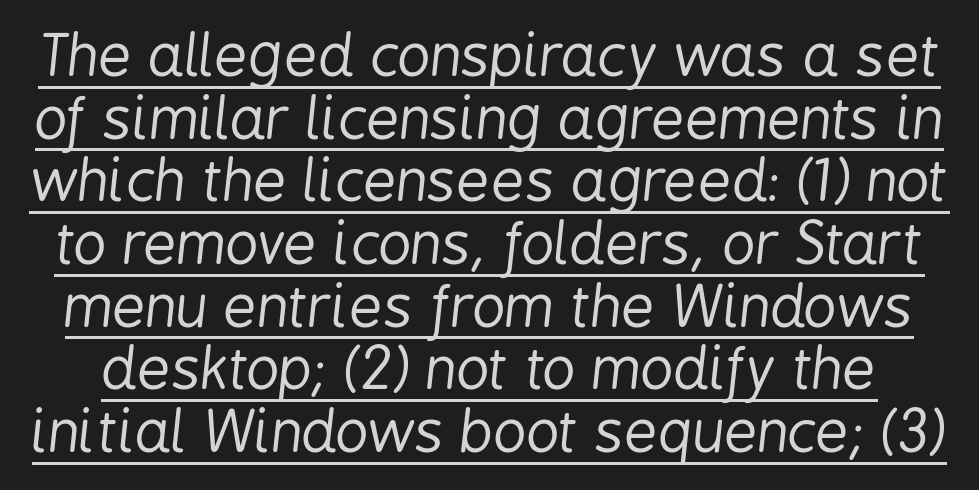
{"italic": "yes", "lean": "right", "slant_degrees": 6, "bold": "no", "weight": "regular", "width": "condensed", "stroke_contrast": "low", "x_height": "medium", "monospaced": "no", "underline": "yes", "line_spacing": "tight", "line_spacing_ratio": 1.08, "letter_spacing": "normal", "letter_spacing_em": 0.0, "glyph_px": 58}
